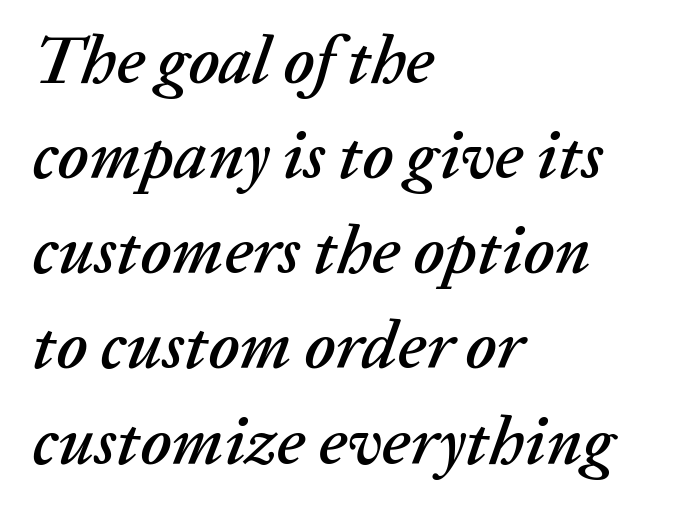
{"italic": "yes", "lean": "right", "slant_degrees": 20, "width": "normal", "stroke_contrast": "low", "x_height": "medium", "monospaced": "no", "underline": "no", "align": "left", "line_spacing": "normal", "line_spacing_ratio": 1.42, "letter_spacing": "normal", "letter_spacing_em": 0.0, "glyph_px": 67}
